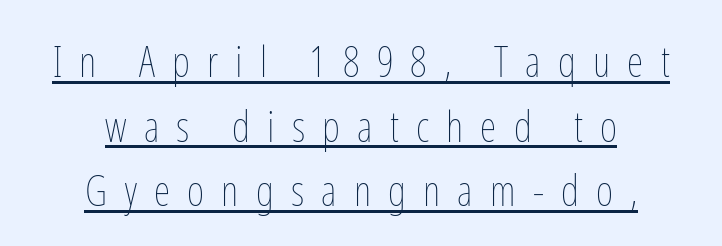
Q: Is the text bold? A: No.
Q: Is the text italic (slanted)? A: No, it is upright.
Q: Is the text underlined? A: Yes.
Q: How is the paragraph aligned? A: Centered.
Q: Is the spacing between letters normal or unusually wide? A: Unusually wide.
Q: Is the spacing between lines tight, normal or loose? A: Normal.
Q: Width (condensed, normal, or wide)? A: Condensed.
Q: Stroke contrast? A: Low.
Q: x-height? A: Medium.
Q: Monospaced? A: No.
